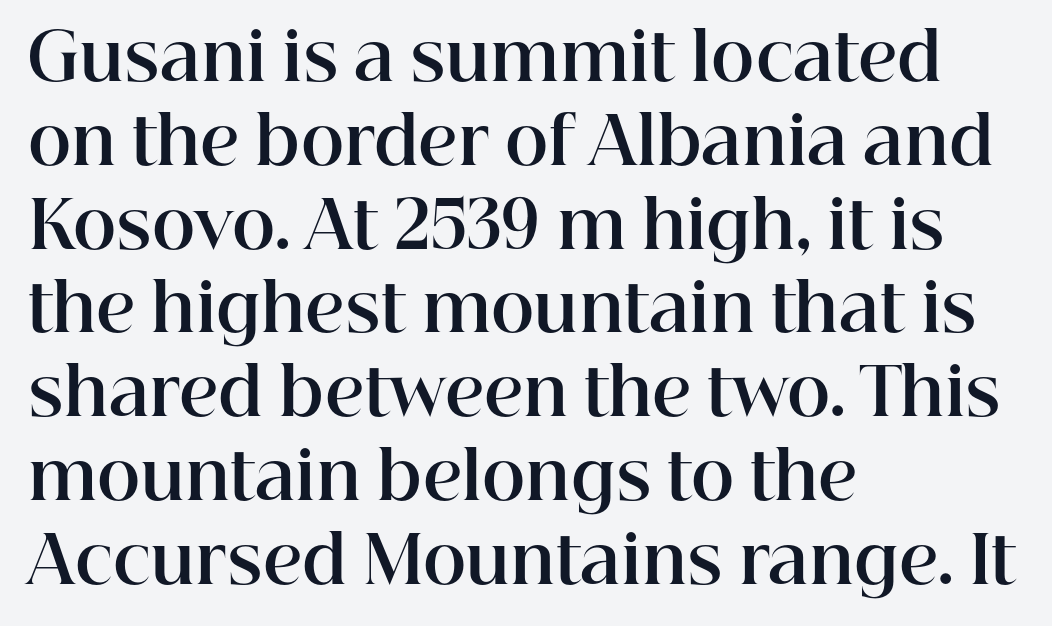
These lines stack with their left ends in a neat column. The letters stand upright; this is a roman face. Underlining? Definitely not there. Caption: bold face, heavy strokes.
